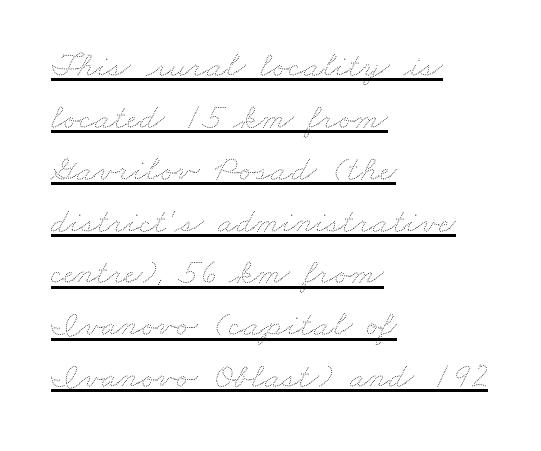
Q: Is the text bold? A: No.
Q: Is the text underlined? A: Yes.
Q: How is the paragraph aligned? A: Left-aligned.
Q: Is the spacing between letters normal or unusually wide? A: Normal.
Q: Is the spacing between lines tight, normal or loose? A: Normal.
Q: Width (condensed, normal, or wide)? A: Wide.
Q: Stroke contrast? A: Medium.
Q: x-height? A: Small.
Q: Monospaced? A: No.
